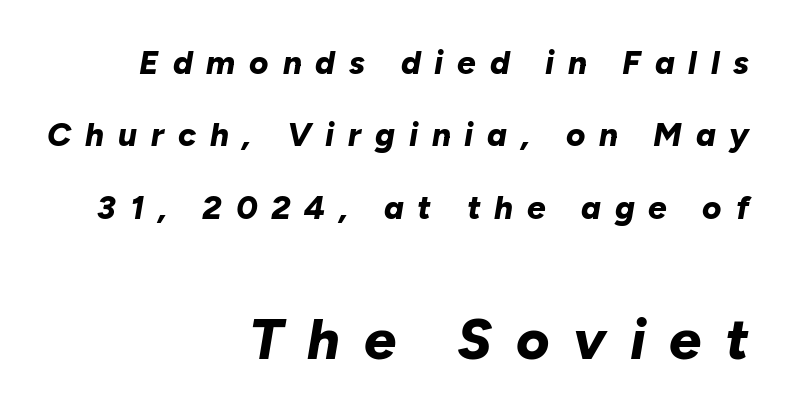
{"italic": "yes", "lean": "right", "slant_degrees": 10, "bold": "yes", "weight": "bold", "width": "normal", "stroke_contrast": "low", "x_height": "medium", "monospaced": "no", "underline": "no", "align": "right", "line_spacing": "loose", "line_spacing_ratio": 2.19, "letter_spacing": "wide", "letter_spacing_em": 0.42, "larger_block": "second", "size_ratio": 1.73, "glyph_px": 57}
